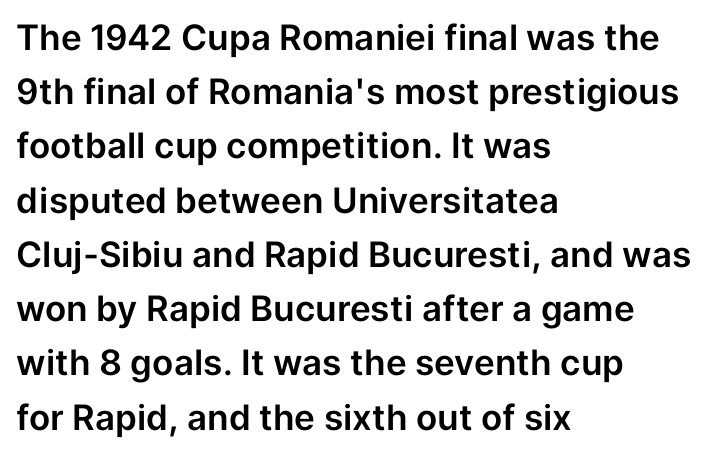
The image shows 35 px sans-serif type, upright; set left-aligned, normal line spacing (1.55x), normal letter spacing, not underlined; low stroke contrast and a medium x-height.
